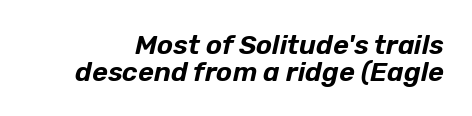
You could barely slide anything between these rows. The gaps between neighbouring characters are ordinary and unremarkable. The face used here has a pronounced slope to its letters. Anything drawn beneath the words? Only blank space.
